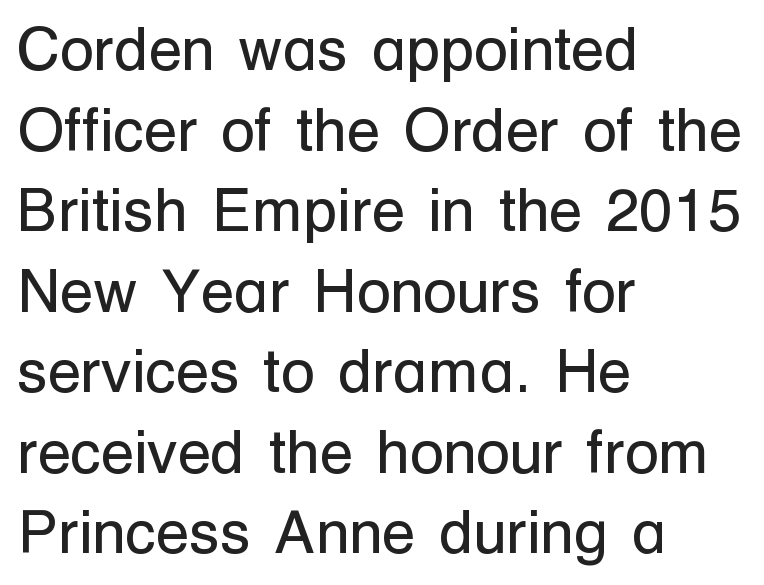
Q: Is the text bold? A: No.
Q: Is the text italic (slanted)? A: No, it is upright.
Q: Is the typeface a serif or a sans-serif typeface? A: Sans-serif.
Q: Is the text underlined? A: No.
Q: How is the paragraph aligned? A: Left-aligned.
Q: Is the spacing between letters normal or unusually wide? A: Normal.
Q: Is the spacing between lines tight, normal or loose? A: Normal.
Q: Width (condensed, normal, or wide)? A: Normal.
Q: Stroke contrast? A: Low.
Q: x-height? A: Medium.
Q: Monospaced? A: No.
